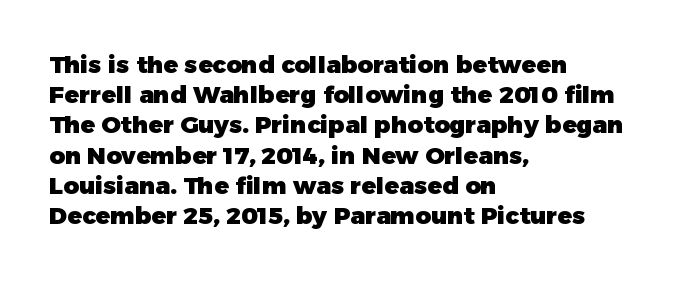
Q: Is the text bold? A: Yes.
Q: Is the text italic (slanted)? A: No, it is upright.
Q: Is the text underlined? A: No.
Q: How is the paragraph aligned? A: Left-aligned.
Q: Is the spacing between letters normal or unusually wide? A: Normal.
Q: Is the spacing between lines tight, normal or loose? A: Normal.
